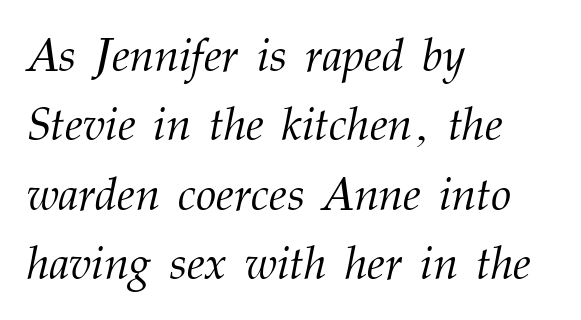
Q: Is the text bold? A: No.
Q: Is the text italic (slanted)? A: Yes, it leans right by about 12 degrees.
Q: Is the typeface a serif or a sans-serif typeface? A: Serif.
Q: Is the text underlined? A: No.
Q: How is the paragraph aligned? A: Left-aligned.
Q: Is the spacing between letters normal or unusually wide? A: Normal.
Q: Is the spacing between lines tight, normal or loose? A: Normal.
Q: Width (condensed, normal, or wide)? A: Normal.
Q: Stroke contrast? A: Medium.
Q: x-height? A: Medium.
Q: Monospaced? A: No.
